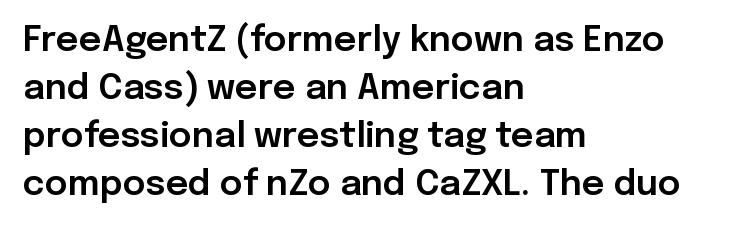
Q: Is the text italic (slanted)? A: No, it is upright.
Q: Is the typeface a serif or a sans-serif typeface? A: Sans-serif.
Q: Is the text underlined? A: No.
Q: How is the paragraph aligned? A: Left-aligned.
Q: Is the spacing between letters normal or unusually wide? A: Normal.
Q: Is the spacing between lines tight, normal or loose? A: Normal.
Q: Width (condensed, normal, or wide)? A: Normal.
Q: Stroke contrast? A: Low.
Q: x-height? A: Medium.
Q: Monospaced? A: No.
